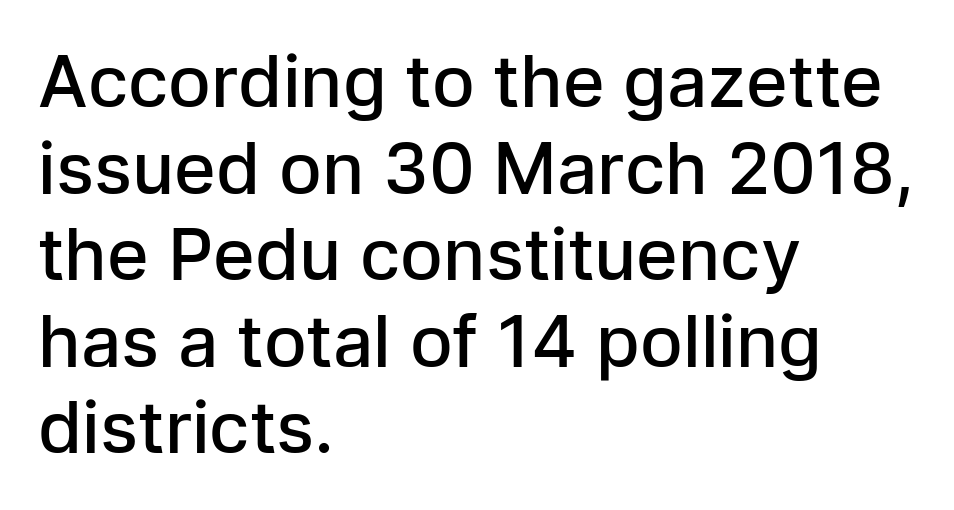
Q: Is the text bold? A: Semi-bold.
Q: Is the text italic (slanted)? A: No, it is upright.
Q: Is the typeface a serif or a sans-serif typeface? A: Sans-serif.
Q: Is the text underlined? A: No.
Q: How is the paragraph aligned? A: Left-aligned.
Q: Is the spacing between letters normal or unusually wide? A: Normal.
Q: Width (condensed, normal, or wide)? A: Normal.
Q: Stroke contrast? A: Low.
Q: x-height? A: Medium.
Q: Monospaced? A: No.
